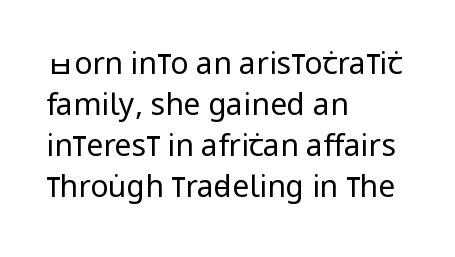
Q: Is the text bold? A: No.
Q: Is the text italic (slanted)? A: No, it is upright.
Q: Is the typeface a serif or a sans-serif typeface? A: Sans-serif.
Q: Is the text underlined? A: No.
Q: How is the paragraph aligned? A: Left-aligned.
Q: Is the spacing between letters normal or unusually wide? A: Normal.
Q: Is the spacing between lines tight, normal or loose? A: Normal.
Q: Width (condensed, normal, or wide)? A: Condensed.
Q: Stroke contrast? A: Low.
Q: x-height? A: Large.
Q: Monospaced? A: No.
